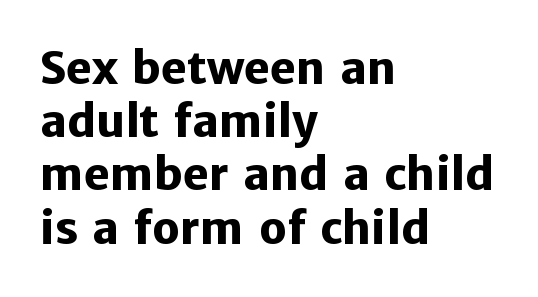
The lettering holds an erect, upright posture throughout. Tracking value appears to be zero — textbook default spacing. Descenders hang freely into open space. The passage shown is typeset with a sans-serif family.
